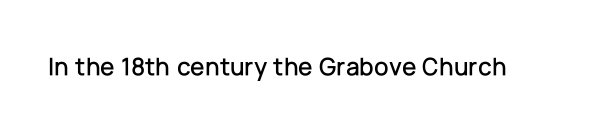
Q: Is the text italic (slanted)? A: No, it is upright.
Q: Is the text underlined? A: No.
Q: Is the spacing between letters normal or unusually wide? A: Normal.
